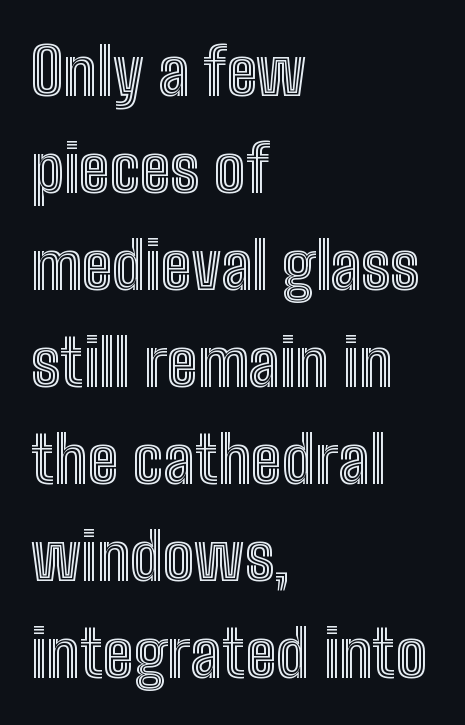
The specimen omits any rule beneath the text block's lines. Letter spacing: default. This sample uses an upright cut, with every glyph sitting square on the baseline. Notice how descenders clear the ascenders below comfortably — that's standard leading. The paragraph has a hard left edge and a soft right edge.
